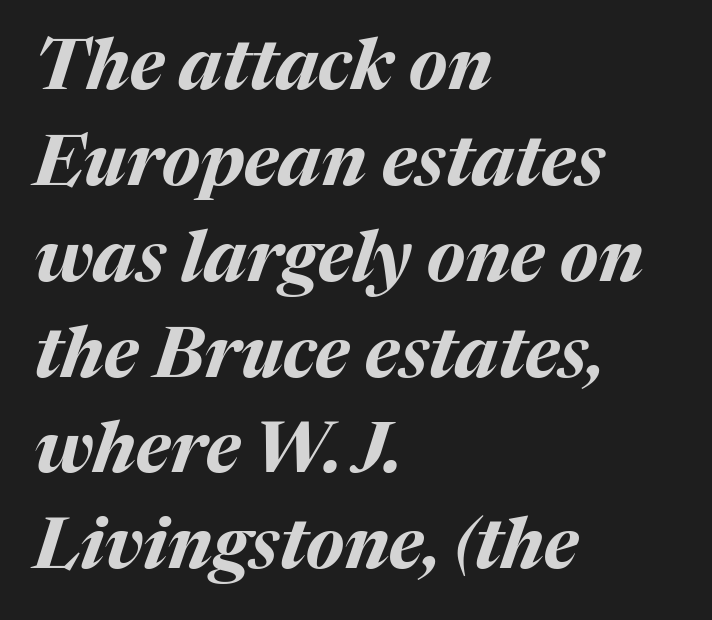
Summary of vertical rhythm: regular, with standard interline spacing. It's the slanting kind of type. The rendering keeps characters at their native spacing. The lines are quadded left. Character widths vary here, with narrow letters taking less room than wide ones.
